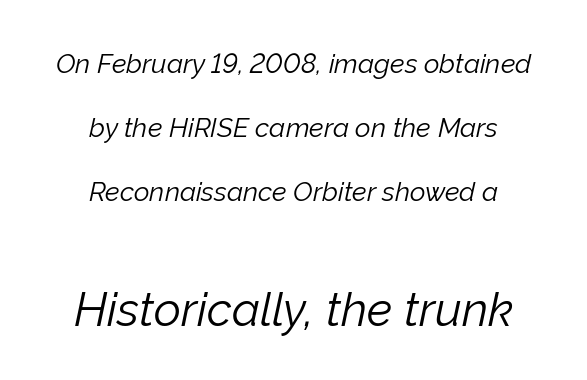
Q: Is the text bold? A: No.
Q: Is the text italic (slanted)? A: Yes, it leans right by about 12 degrees.
Q: Is the text underlined? A: No.
Q: How is the paragraph aligned? A: Centered.
Q: Is the spacing between letters normal or unusually wide? A: Normal.
Q: Is the spacing between lines tight, normal or loose? A: Loose.
Q: Which block of text is set in a larger size, the first (top) or the second (bottom)? A: The second (bottom) one.
Q: Width (condensed, normal, or wide)? A: Normal.
Q: Stroke contrast? A: Low.
Q: x-height? A: Medium.
Q: Monospaced? A: No.
